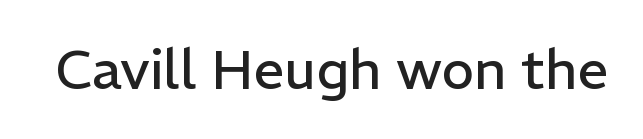
Q: Is the text bold? A: No.
Q: Is the text italic (slanted)? A: No, it is upright.
Q: Is the typeface a serif or a sans-serif typeface? A: Sans-serif.
Q: Is the text underlined? A: No.
Q: Is the spacing between letters normal or unusually wide? A: Normal.
Q: Width (condensed, normal, or wide)? A: Normal.
Q: Stroke contrast? A: Low.
Q: x-height? A: Medium.
Q: Monospaced? A: No.
